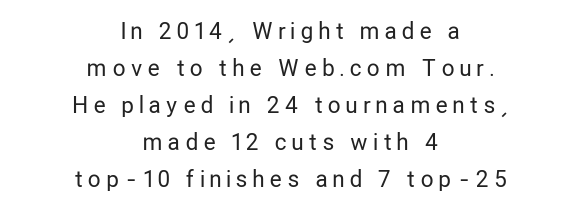
Q: Is the text bold? A: No.
Q: Is the text italic (slanted)? A: No, it is upright.
Q: Is the text underlined? A: No.
Q: How is the paragraph aligned? A: Centered.
Q: Is the spacing between letters normal or unusually wide? A: Unusually wide.
Q: Is the spacing between lines tight, normal or loose? A: Normal.
